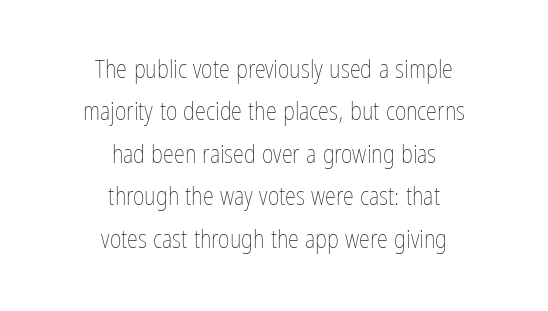
Baseline-to-baseline distance is the conventional proportion of letter height. These lines were composed using upright roman letters. Caption: standard tracking, unaltered. The weight would be labelled regular, book, light, or lighter still.
